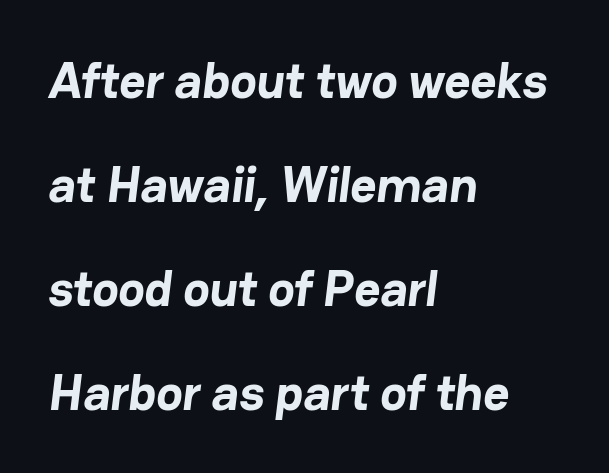
Q: Is the text bold? A: Yes.
Q: Is the typeface a serif or a sans-serif typeface? A: Sans-serif.
Q: Is the text underlined? A: No.
Q: How is the paragraph aligned? A: Left-aligned.
Q: Is the spacing between letters normal or unusually wide? A: Normal.
Q: Is the spacing between lines tight, normal or loose? A: Loose.
Q: Width (condensed, normal, or wide)? A: Normal.
Q: Stroke contrast? A: Low.
Q: x-height? A: Medium.
Q: Monospaced? A: No.
